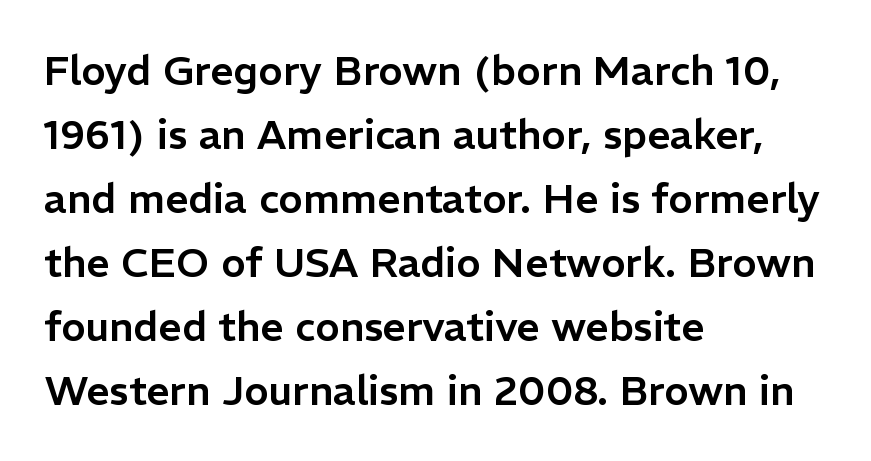
The image shows 41 px sans-serif type, upright; set left-aligned, normal line spacing (1.56x), normal letter spacing, not underlined; low stroke contrast and a medium x-height.
